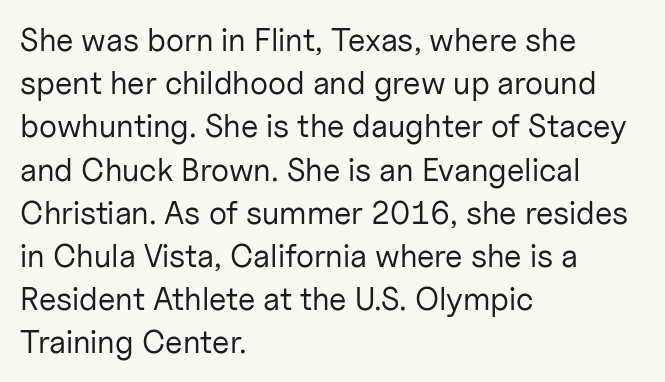
Q: Is the text bold? A: No.
Q: Is the text italic (slanted)? A: No, it is upright.
Q: Is the typeface a serif or a sans-serif typeface? A: Sans-serif.
Q: Is the text underlined? A: No.
Q: How is the paragraph aligned? A: Left-aligned.
Q: Is the spacing between letters normal or unusually wide? A: Normal.
Q: Is the spacing between lines tight, normal or loose? A: Normal.
Q: Width (condensed, normal, or wide)? A: Normal.
Q: Stroke contrast? A: Low.
Q: x-height? A: Medium.
Q: Monospaced? A: No.
